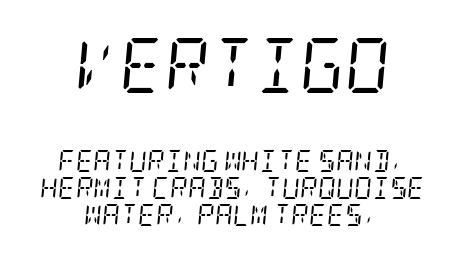
Q: Is the text bold? A: No.
Q: Is the text italic (slanted)? A: Yes, it leans right by about 5 degrees.
Q: Is the typeface a serif or a sans-serif typeface? A: Serif.
Q: Is the text underlined? A: No.
Q: How is the paragraph aligned? A: Centered.
Q: Is the spacing between letters normal or unusually wide? A: Normal.
Q: Which block of text is set in a larger size, the first (top) or the second (bottom)? A: The first (top) one.
Q: Width (condensed, normal, or wide)? A: Condensed.
Q: Stroke contrast? A: Low.
Q: x-height? A: Large.
